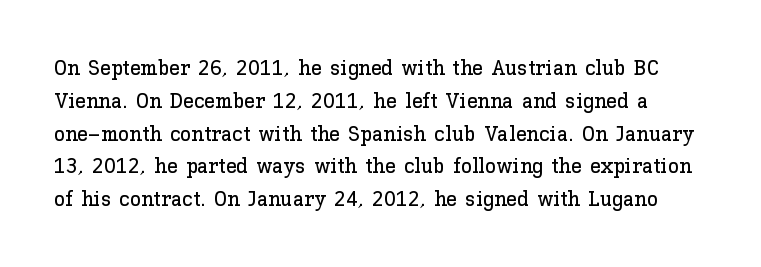
{"italic": "no", "underline": "no", "line_spacing": "normal", "line_spacing_ratio": 1.49, "letter_spacing": "normal", "letter_spacing_em": 0.0, "glyph_px": 22}
